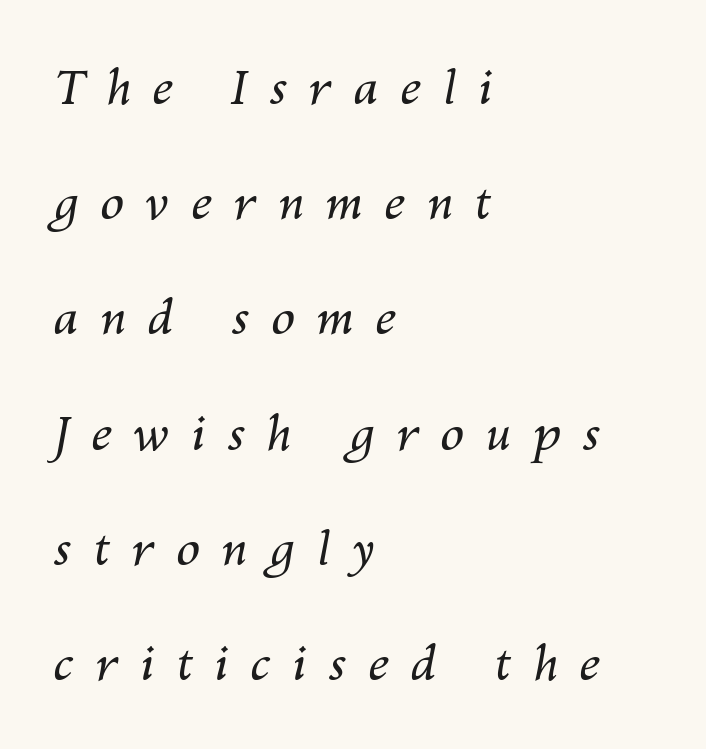
The leading is generous, giving the passage an open texture. The rendering uses natural spacing where letterforms have individual widths. Decoration check: the copy has no underline. If you drew a line through each stem, it would be angled. The face used here is rendered with a markedly widened letterfit. The strokes are not fattened; the text isn't bold.
